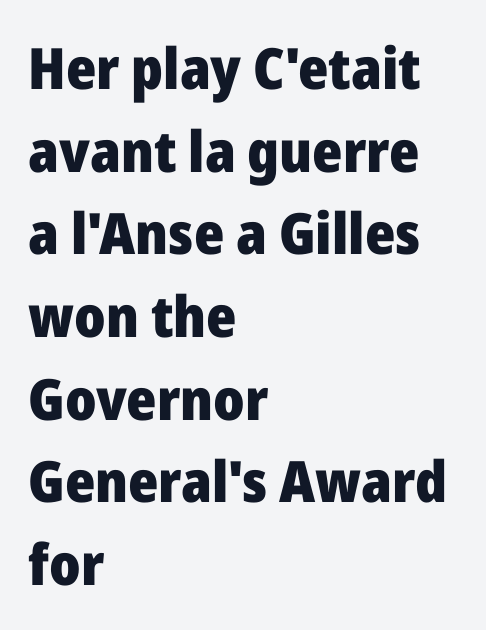
The image shows 57 px heavy sans-serif type, upright; set left-aligned, normal line spacing (1.45x), normal letter spacing, not underlined; low stroke contrast and a medium x-height.
